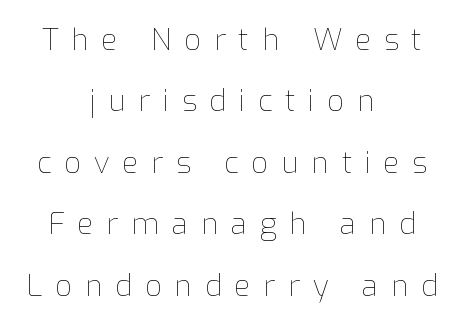
Inter-character spacing is expanded well beyond the font's built-in metrics. The gap between lines stays unmarked. Notice how the passage keeps no hard edge, just a central spine. This is the regular roman posture of the typeface.
